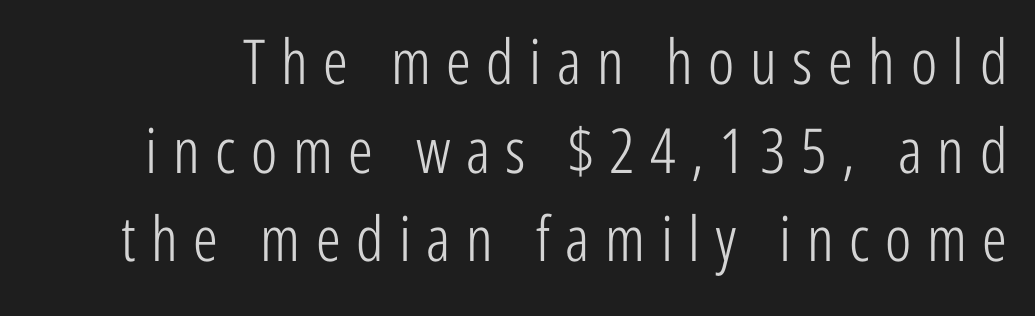
{"serif": "no", "italic": "no", "bold": "no", "weight": "light", "width": "condensed", "stroke_contrast": "low", "x_height": "medium", "monospaced": "no", "underline": "no", "line_spacing": "normal", "line_spacing_ratio": 1.43, "letter_spacing": "wide", "letter_spacing_em": 0.25, "glyph_px": 62}
